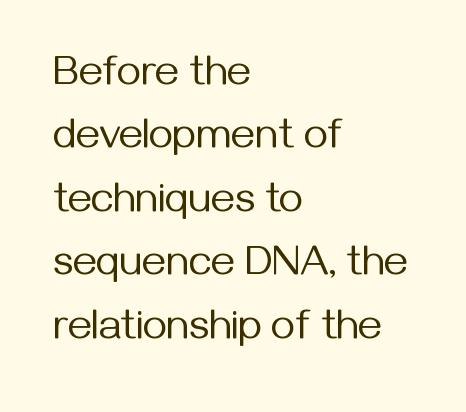
The paragraph has a hard left edge and a soft right edge. The weight tops out at a normal text grade. The designer went with a sans here, leaving each stem footless. If you measured baseline to baseline, you'd find a middling distance. Character widths vary here, with narrow letters taking less room than wide ones. Unlike italic type, these characters show no tilt at all.
